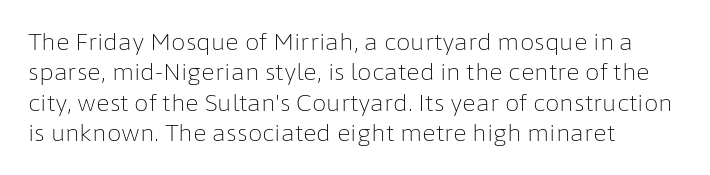
The image shows 23 px text type, upright; set left-aligned, normal line spacing (1.32x), normal letter spacing, not underlined.
